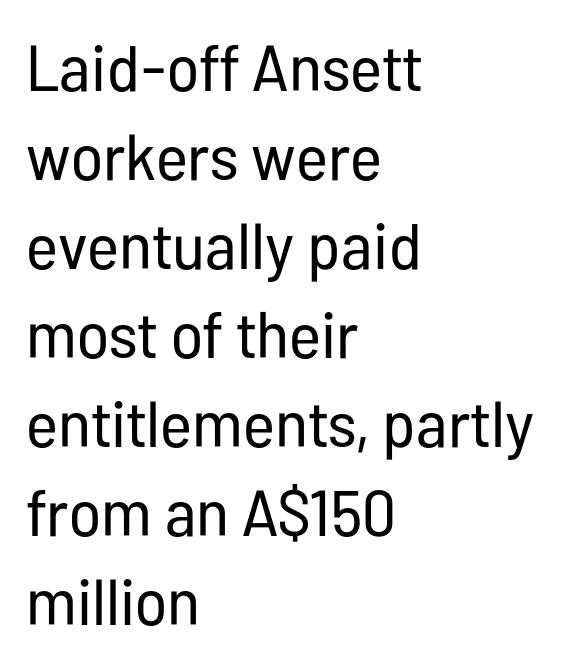
{"serif": "no", "italic": "no", "bold": "no", "weight": "regular", "width": "condensed", "stroke_contrast": "low", "x_height": "medium", "monospaced": "no", "underline": "no", "align": "left", "line_spacing": "normal", "line_spacing_ratio": 1.37, "letter_spacing": "normal", "letter_spacing_em": 0.0, "glyph_px": 65}
